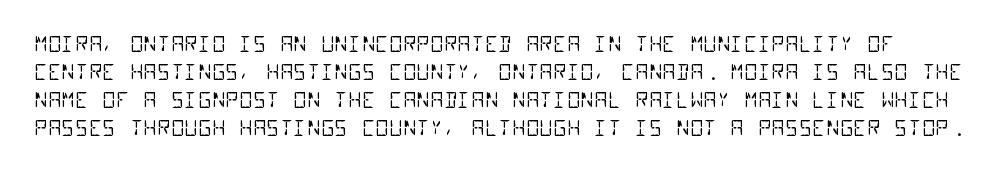
The image shows 21 px text type; set normal line spacing (1.34x), normal letter spacing, not underlined.
